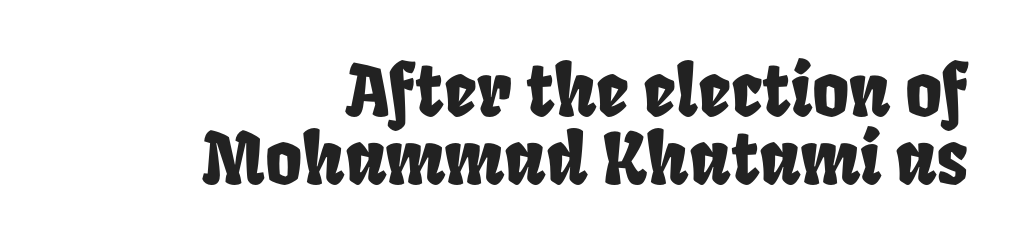
The passage shown has conventional tracking throughout. Underlining? Definitely not there. Does the copy run flush right? Yes — the right margin is perfectly even. The rendering uses natural spacing where letterforms have individual widths. In terms of leading, this rendering errs on the cramped side.
